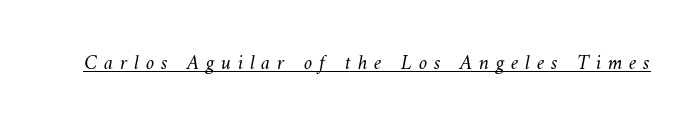
Q: Is the text bold? A: No.
Q: Is the text underlined? A: Yes.
Q: Is the spacing between letters normal or unusually wide? A: Unusually wide.
